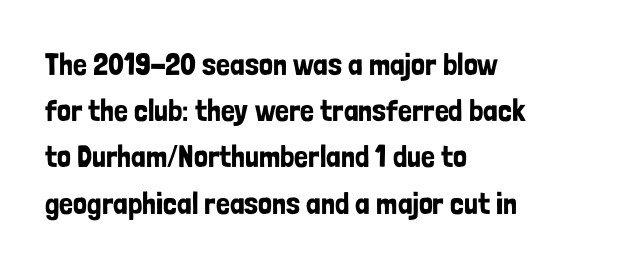
The image shows 31 px condensed sans-serif type, upright; set left-aligned, normal line spacing (1.49x), normal letter spacing, not underlined; low stroke contrast and a medium x-height.
